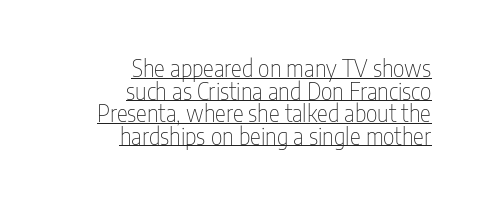
If you drew a ruler down the right edge, every line would touch it. Italic? Not at all — the glyphs are vertical. Tightly led — the rows are bunched. Short note: letters normally spaced.
